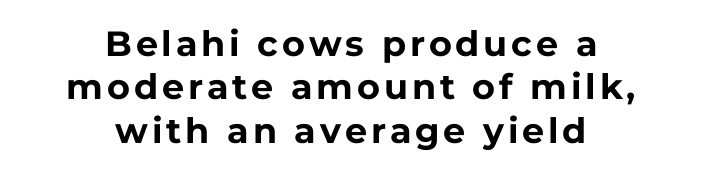
{"serif": "no", "italic": "no", "bold": "yes", "weight": "bold", "width": "normal", "stroke_contrast": "low", "x_height": "medium", "monospaced": "no", "underline": "no", "align": "center", "line_spacing_ratio": 1.24, "glyph_px": 35}
